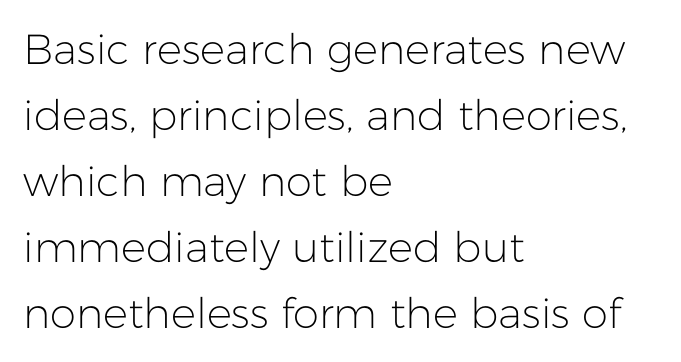
The image shows 42 px light sans-serif type, upright; set left-aligned, normal line spacing (1.57x), normal letter spacing, not underlined; low stroke contrast and a medium x-height.
